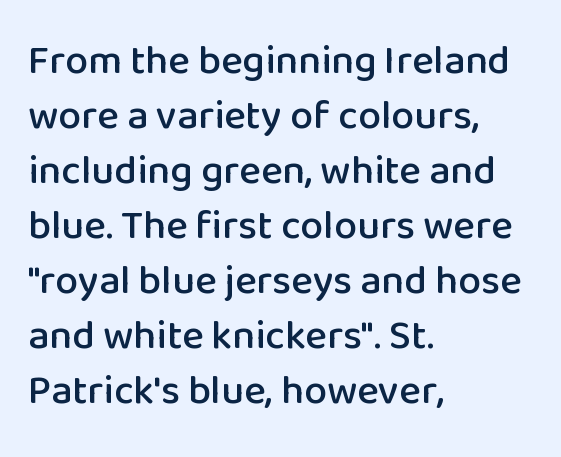
The image shows 41 px sans-serif type, upright; set left-aligned, normal line spacing (1.34x), normal letter spacing, not underlined; low stroke contrast and a medium x-height.
